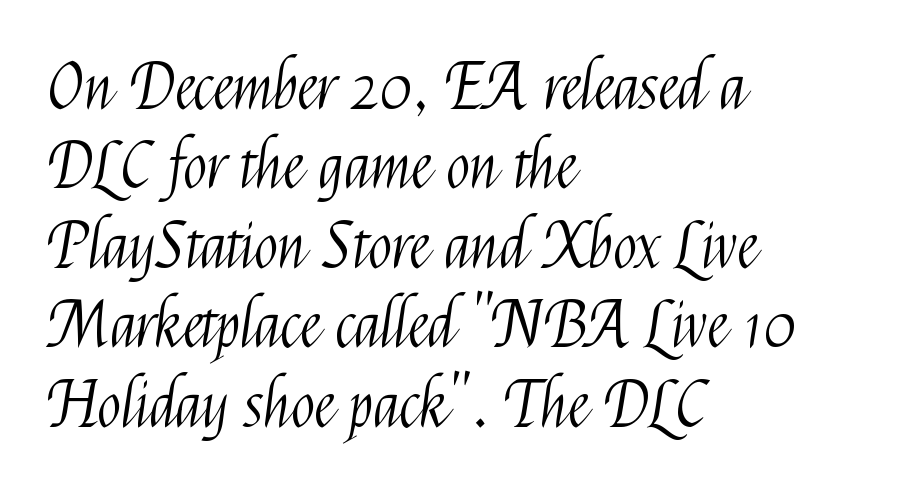
{"serif": "no", "bold": "no", "weight": "light", "width": "condensed", "stroke_contrast": "medium", "x_height": "medium", "monospaced": "no", "underline": "no", "align": "left", "line_spacing": "normal", "line_spacing_ratio": 1.26, "letter_spacing": "normal", "letter_spacing_em": 0.0, "glyph_px": 63}
